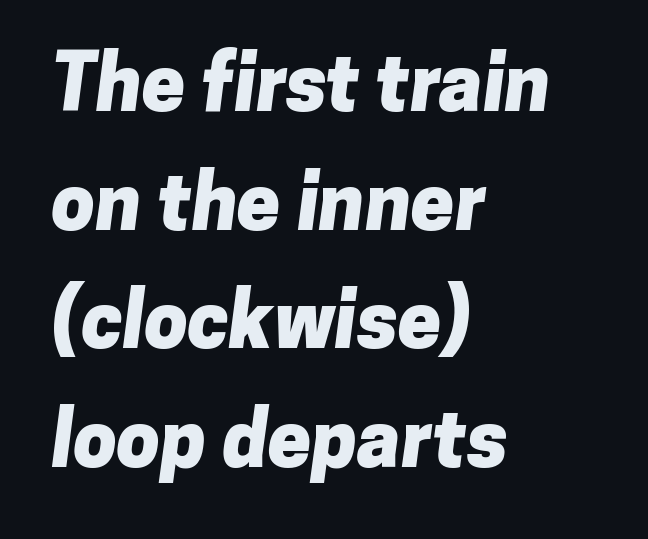
Character widths vary here, with narrow letters taking less room than wide ones. Left-aligned paragraph, ragged on the right. Letterform terminals end flat and unadorned throughout the passage. Plain, unruled lines of type. These lines carry a lot of weight — the face is fully bold.
